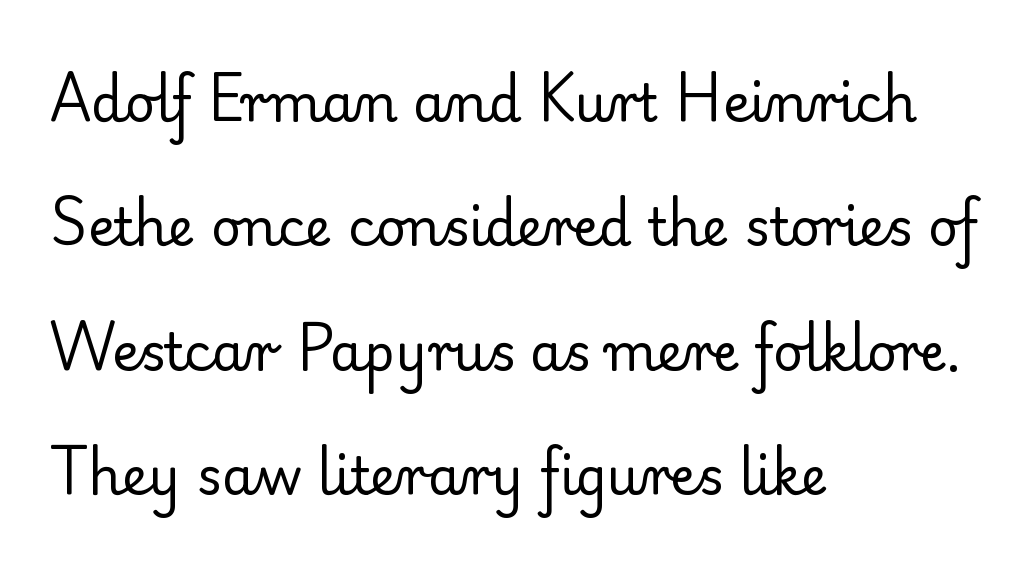
Is there much room between lines? Yes — plenty of vertical air separates them. Stroke terminals: seriffed. Letter spacing: default. The setting favours the left margin, as ordinary paragraphs usually do. The typesetting does not lean heavy: it is not bold.
